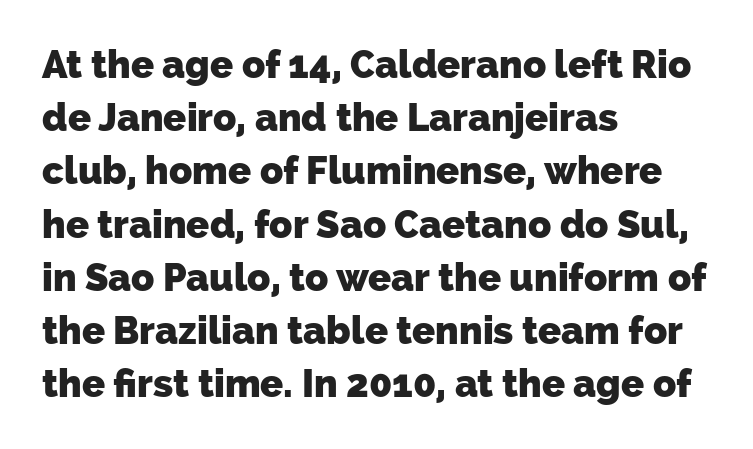
The image shows 38 px heavy sans-serif type; set left-aligned, normal line spacing (1.4x), normal letter spacing, not underlined; low stroke contrast and a medium x-height.
